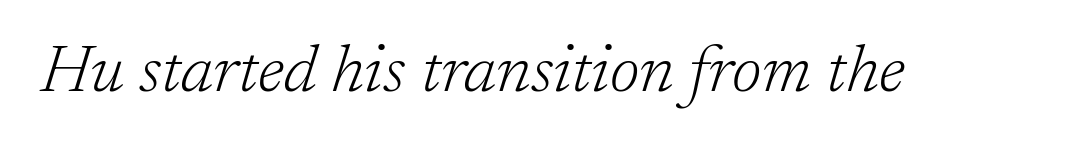
Each row of text sits above clean, open space. On a weight scale, this lands at 450 or below. Characters follow at the spacing the type designer built in. Letterform terminals end in serifs throughout the passage. Do the characters align in a grid? No, the font is proportional. Observe the lean: these are italic letterforms.
